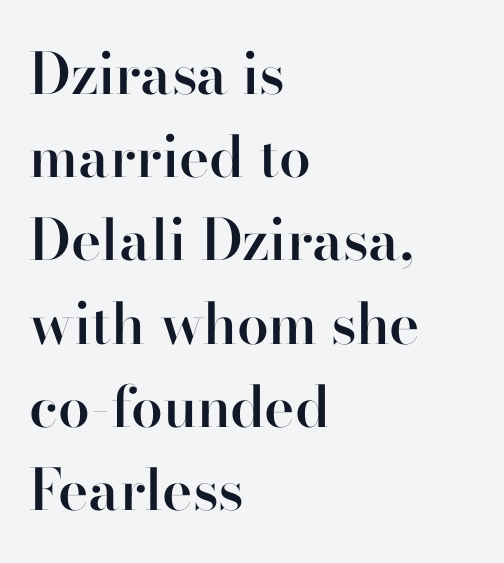
Q: Is the text bold? A: Semi-bold.
Q: Is the text italic (slanted)? A: No, it is upright.
Q: Is the typeface a serif or a sans-serif typeface? A: Serif.
Q: Is the text underlined? A: No.
Q: How is the paragraph aligned? A: Left-aligned.
Q: Is the spacing between letters normal or unusually wide? A: Normal.
Q: Is the spacing between lines tight, normal or loose? A: Normal.
Q: Width (condensed, normal, or wide)? A: Normal.
Q: Stroke contrast? A: High.
Q: x-height? A: Small.
Q: Monospaced? A: No.
